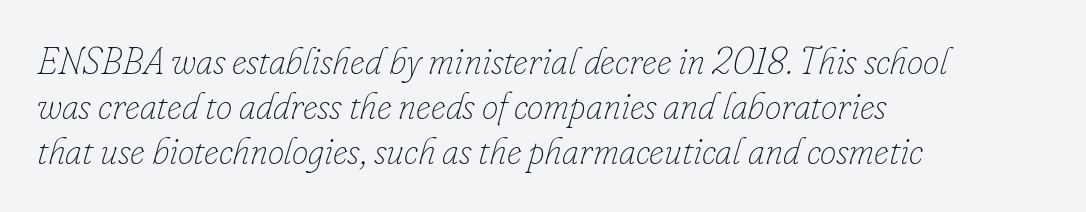
{"italic": "yes", "lean": "right", "slant_degrees": 16, "bold": "no", "weight": "thin", "width": "normal", "stroke_contrast": "low", "x_height": "small", "monospaced": "no", "underline": "no", "align": "left", "line_spacing_ratio": 1.22, "letter_spacing": "normal", "letter_spacing_em": 0.0, "glyph_px": 37}
